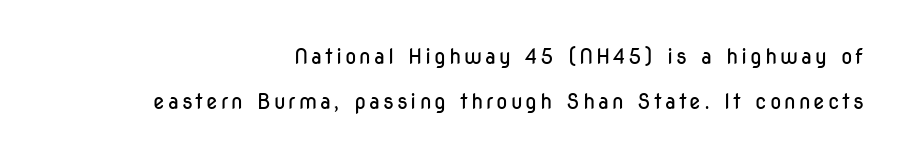
{"italic": "no", "bold": "no", "underline": "no", "align": "right", "line_spacing": "loose", "line_spacing_ratio": 2.16, "glyph_px": 21}
